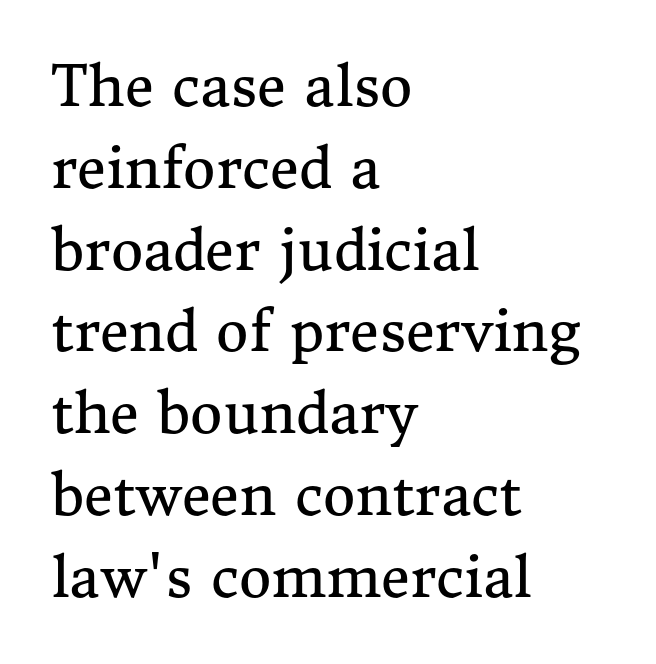
Q: Is the text bold? A: No.
Q: Is the text italic (slanted)? A: No, it is upright.
Q: Is the typeface a serif or a sans-serif typeface? A: Serif.
Q: Is the text underlined? A: No.
Q: How is the paragraph aligned? A: Left-aligned.
Q: Is the spacing between letters normal or unusually wide? A: Normal.
Q: Is the spacing between lines tight, normal or loose? A: Normal.
Q: Width (condensed, normal, or wide)? A: Normal.
Q: Stroke contrast? A: Medium.
Q: x-height? A: Medium.
Q: Monospaced? A: No.
